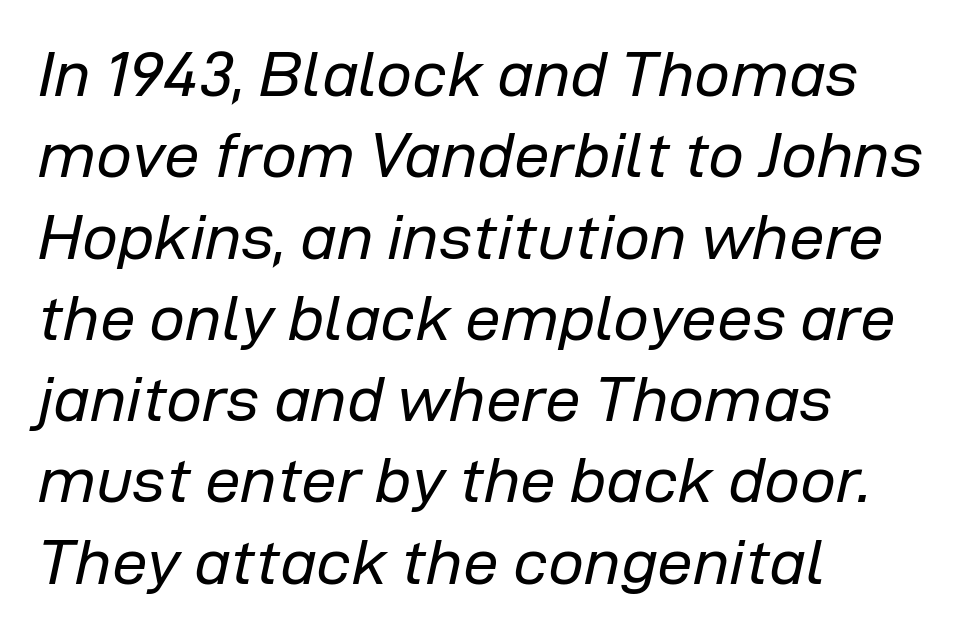
The image shows 64 px regular-weight type, italic (leaning right); set left-aligned, normal line spacing (1.27x), normal letter spacing, not underlined; low stroke contrast and a medium x-height.
